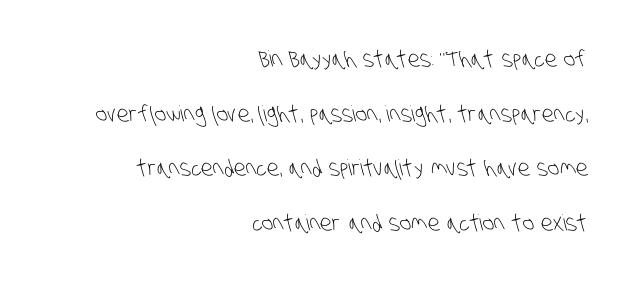
Q: Is the text bold? A: No.
Q: Is the text underlined? A: No.
Q: How is the paragraph aligned? A: Right-aligned.
Q: Is the spacing between letters normal or unusually wide? A: Normal.
Q: Is the spacing between lines tight, normal or loose? A: Loose.
